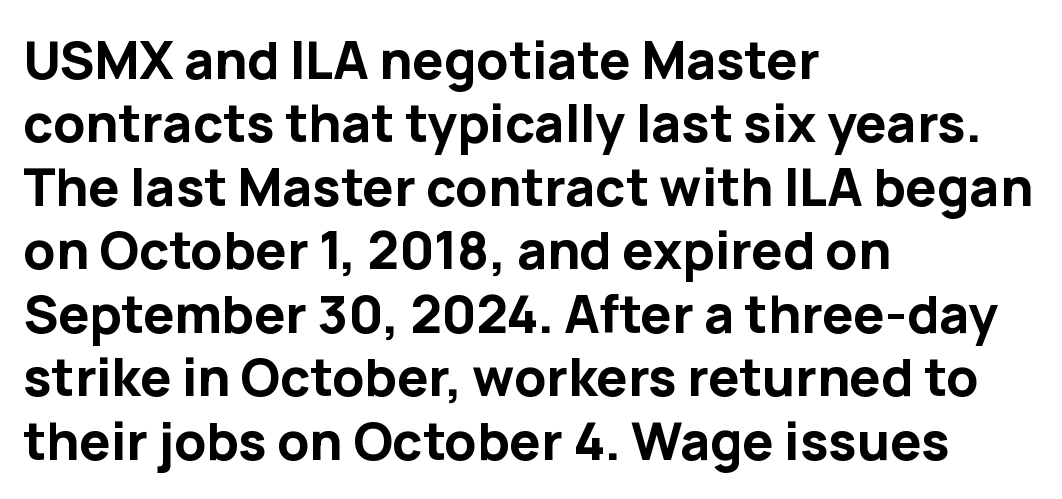
{"serif": "no", "italic": "no", "bold": "yes", "weight": "bold", "width": "normal", "stroke_contrast": "low", "x_height": "medium", "monospaced": "no", "underline": "no", "align": "left", "line_spacing_ratio": 1.22, "letter_spacing": "normal", "letter_spacing_em": 0.0, "glyph_px": 52}
